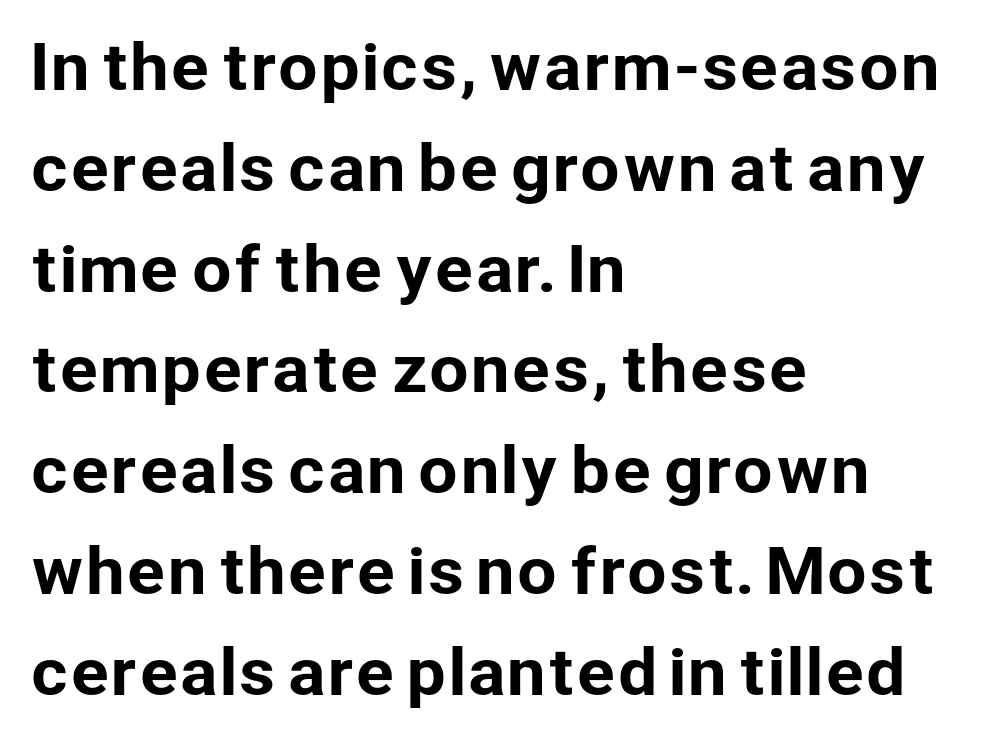
If you drew a line through each stem, it would be perfectly vertical. In terms of leading, this rendering sits right in the middle. A typesetter would call this proportional, since set widths differ per character. Glyph-to-glyph distance matches everyday printed text.
